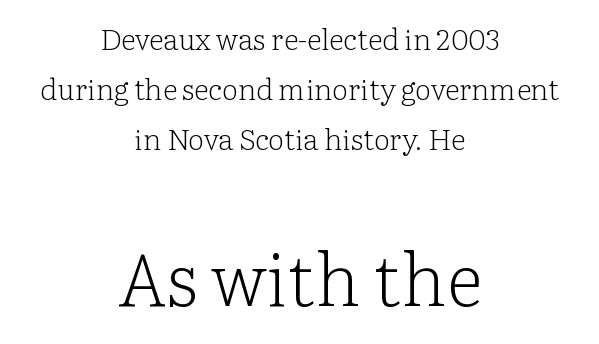
{"serif": "yes", "italic": "no", "bold": "no", "weight": "light", "width": "normal", "stroke_contrast": "low", "x_height": "medium", "monospaced": "no", "underline": "no", "align": "center", "line_spacing_ratio": 1.72, "letter_spacing": "normal", "letter_spacing_em": 0.0, "larger_block": "second", "size_ratio": 2.52, "glyph_px": 73}
